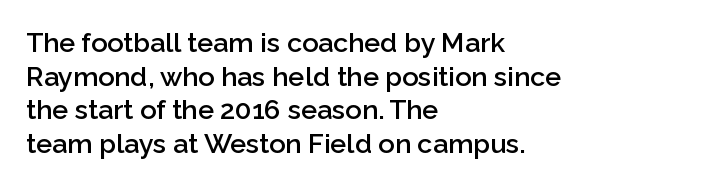
Q: Is the text bold? A: Semi-bold.
Q: Is the text italic (slanted)? A: No, it is upright.
Q: Is the text underlined? A: No.
Q: How is the paragraph aligned? A: Left-aligned.
Q: Is the spacing between letters normal or unusually wide? A: Normal.
Q: Is the spacing between lines tight, normal or loose? A: Normal.
